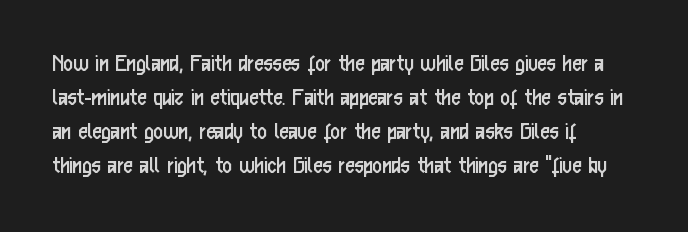
{"italic": "no", "bold": "no", "underline": "no", "align": "left", "line_spacing": "normal", "line_spacing_ratio": 1.31, "letter_spacing": "normal", "letter_spacing_em": 0.0, "glyph_px": 26}
